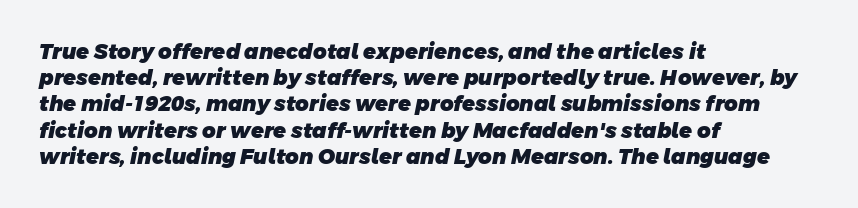
{"bold": "yes", "underline": "no", "align": "left", "line_spacing": "normal", "line_spacing_ratio": 1.25, "letter_spacing": "normal", "letter_spacing_em": 0.0, "glyph_px": 21}
